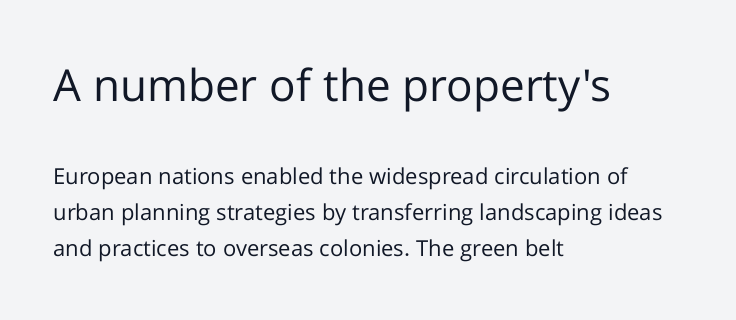
The image shows 44 px regular-weight sans-serif type, upright; set left-aligned, normal line spacing (1.63x), normal letter spacing, not underlined; the first (top) block is 2.0x larger; low stroke contrast and a medium x-height.
